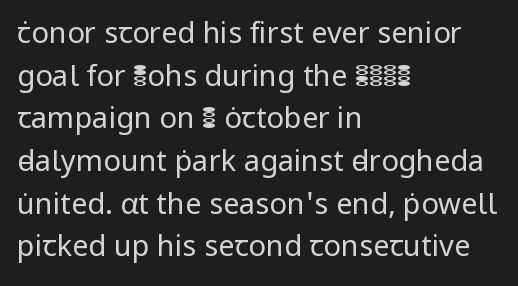
Q: Is the text bold? A: No.
Q: Is the text italic (slanted)? A: No, it is upright.
Q: Is the typeface a serif or a sans-serif typeface? A: Sans-serif.
Q: Is the text underlined? A: No.
Q: How is the paragraph aligned? A: Left-aligned.
Q: Is the spacing between letters normal or unusually wide? A: Normal.
Q: Is the spacing between lines tight, normal or loose? A: Normal.
Q: Width (condensed, normal, or wide)? A: Normal.
Q: Stroke contrast? A: Low.
Q: x-height? A: Medium.
Q: Monospaced? A: No.
